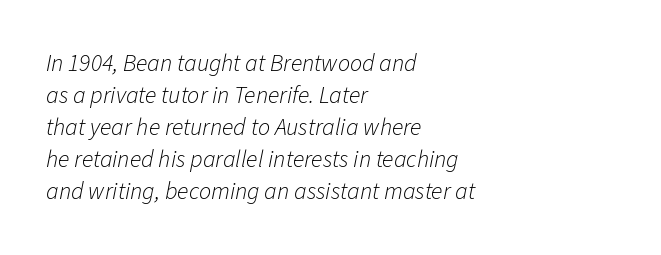
Q: Is the text bold? A: No.
Q: Is the text italic (slanted)? A: Yes, it leans right by about 11 degrees.
Q: Is the text underlined? A: No.
Q: How is the paragraph aligned? A: Left-aligned.
Q: Is the spacing between letters normal or unusually wide? A: Normal.
Q: Is the spacing between lines tight, normal or loose? A: Normal.
